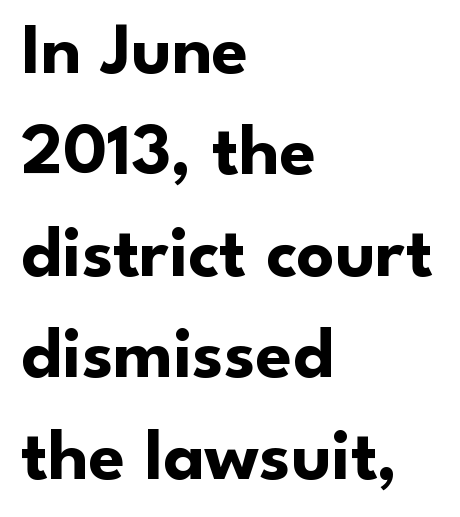
{"serif": "no", "italic": "no", "bold": "yes", "weight": "bold", "width": "normal", "stroke_contrast": "low", "x_height": "small", "monospaced": "no", "underline": "no", "align": "left", "line_spacing": "normal", "line_spacing_ratio": 1.37, "letter_spacing": "normal", "letter_spacing_em": 0.0, "glyph_px": 74}
